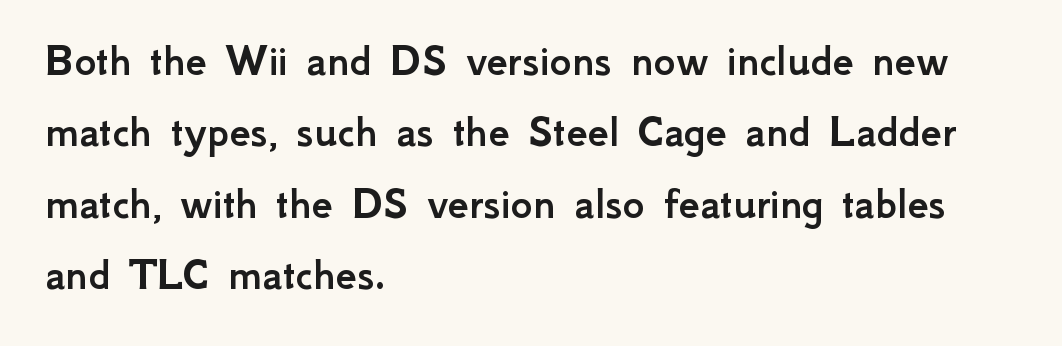
Observe the ordinary spacing: letters are neighbours, not strangers. This sample uses an upright cut, with every glyph sitting square on the baseline. Note the varied advance widths — an 'i' is clearly narrower than an 'm'. Is there much room between lines? A standard amount, neither cramped nor airy. The glyphs in this specimen are sans serif.
